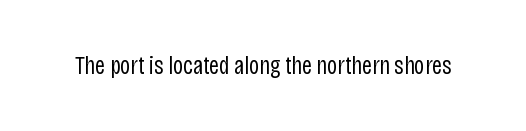
The image shows 25 px text type, upright; set normal letter spacing, not underlined.
